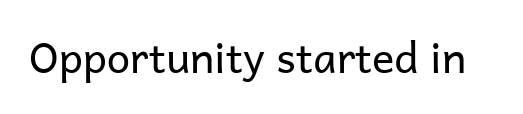
The image shows 42 px regular-weight sans-serif type, upright; set normal letter spacing, not underlined; low stroke contrast and a medium x-height.
